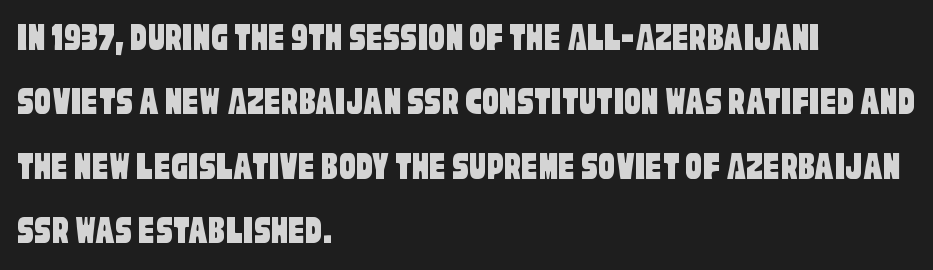
Q: Is the typeface a serif or a sans-serif typeface? A: Sans-serif.
Q: Is the text underlined? A: No.
Q: How is the paragraph aligned? A: Left-aligned.
Q: Is the spacing between letters normal or unusually wide? A: Normal.
Q: Is the spacing between lines tight, normal or loose? A: Normal.
Q: Width (condensed, normal, or wide)? A: Condensed.
Q: Stroke contrast? A: Low.
Q: x-height? A: Large.
Q: Monospaced? A: No.
